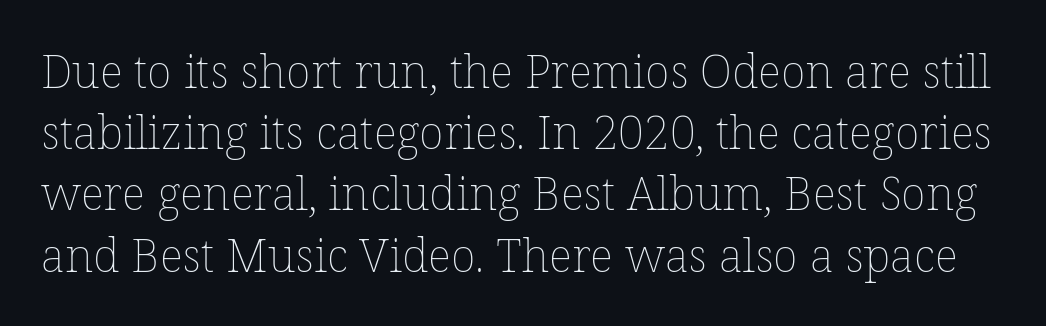
The image shows 46 px thin type, upright; set normal line spacing (1.33x), normal letter spacing, not underlined; low stroke contrast and a medium x-height.
